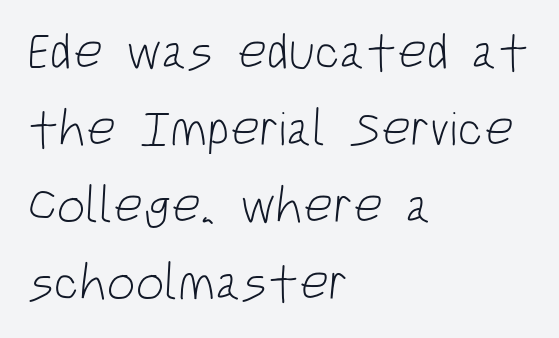
The image shows 51 px light, condensed sans-serif type; set left-aligned, normal line spacing (1.51x), normal letter spacing, not underlined; low stroke contrast and a large x-height.
